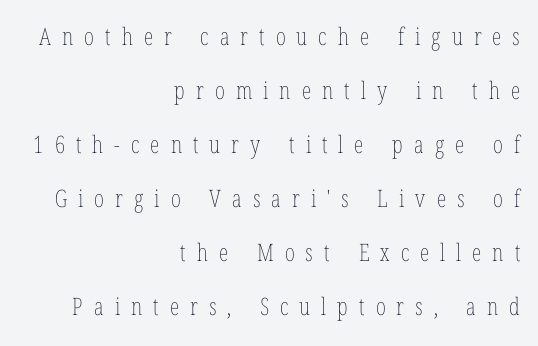
{"italic": "no", "bold": "no", "underline": "no", "align": "right", "line_spacing": "loose", "line_spacing_ratio": 2.25, "letter_spacing": "wide", "letter_spacing_em": 0.46, "glyph_px": 24}
